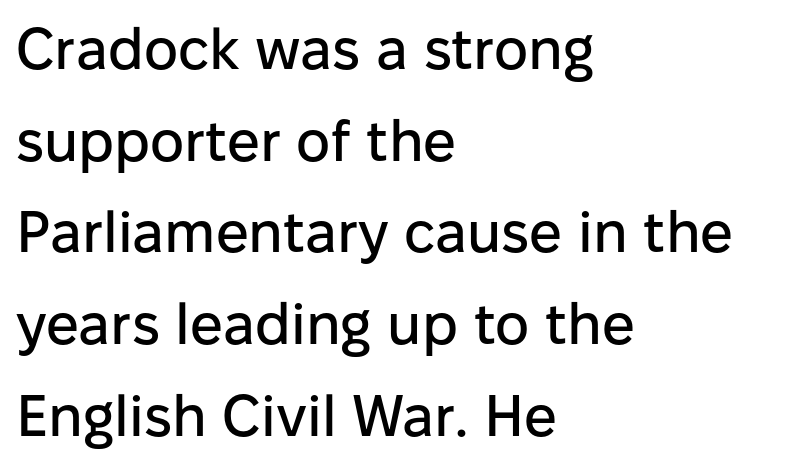
Q: Is the text italic (slanted)? A: No, it is upright.
Q: Is the typeface a serif or a sans-serif typeface? A: Sans-serif.
Q: Is the text underlined? A: No.
Q: How is the paragraph aligned? A: Left-aligned.
Q: Is the spacing between letters normal or unusually wide? A: Normal.
Q: Is the spacing between lines tight, normal or loose? A: Normal.
Q: Width (condensed, normal, or wide)? A: Normal.
Q: Stroke contrast? A: Low.
Q: x-height? A: Medium.
Q: Monospaced? A: No.
